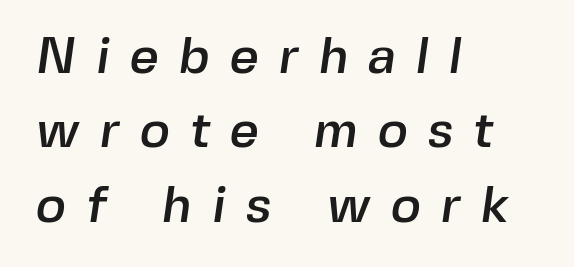
The image shows 51 px sans-serif type; set left-aligned, normal line spacing (1.46x), unusually wide letter spacing (+0.39 em), not underlined; a medium x-height.
